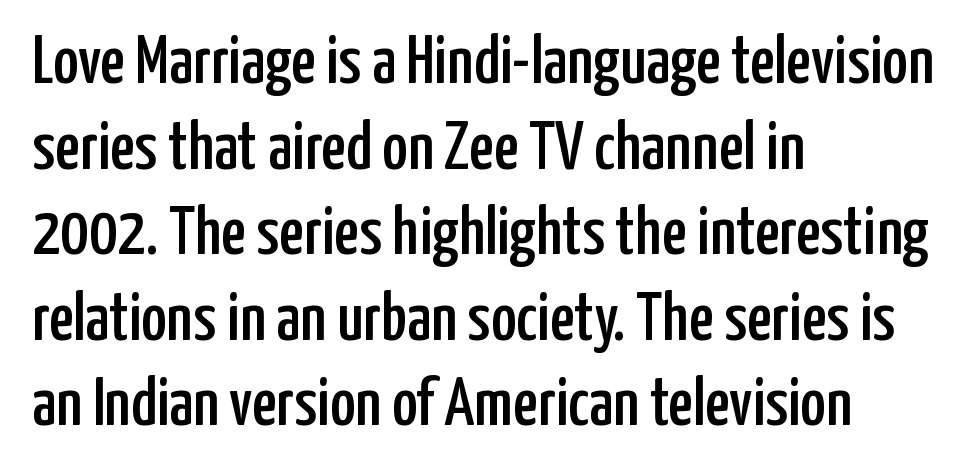
Q: Is the text italic (slanted)? A: No, it is upright.
Q: Is the typeface a serif or a sans-serif typeface? A: Sans-serif.
Q: Is the text underlined? A: No.
Q: How is the paragraph aligned? A: Left-aligned.
Q: Is the spacing between letters normal or unusually wide? A: Normal.
Q: Width (condensed, normal, or wide)? A: Condensed.
Q: Stroke contrast? A: Low.
Q: x-height? A: Medium.
Q: Monospaced? A: No.
